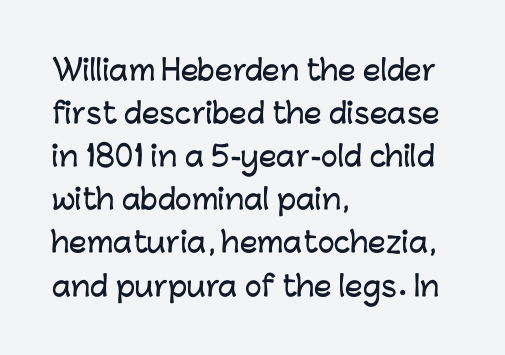
Vertically, the passage feels balanced, rows spaced as you'd expect. What kind of face is this? One without serifs — a sans. Here the designer chose a conventional face with non-uniform glyph widths. Look at the tracking — it's just the regular setting, nothing added. Designer's note — italics off, roman on.
